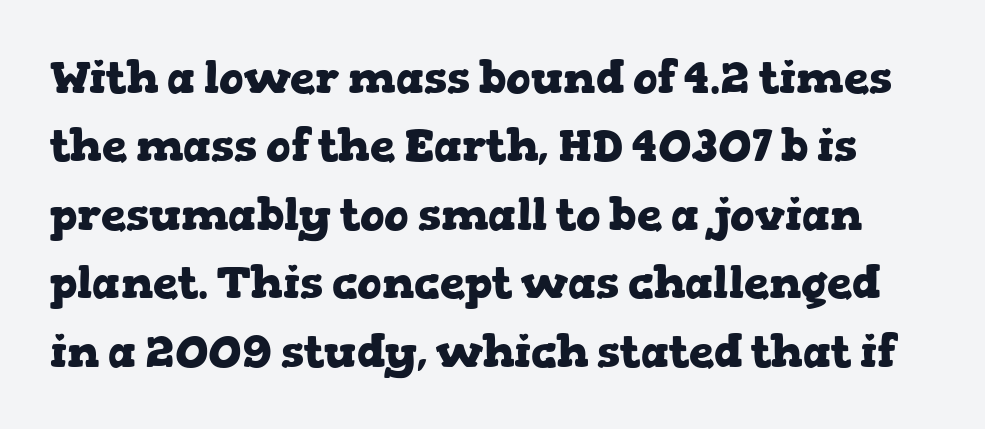
This sample keeps an unexceptional amount of space between lines. The axis of the letterforms is exactly vertical. The sample has been set heavy, in full bold. Plain, unruled lines of type. These lines are rendered in a variable-pitch font. Small tapered or slab feet sit at the stroke ends, so this counts as serif.
